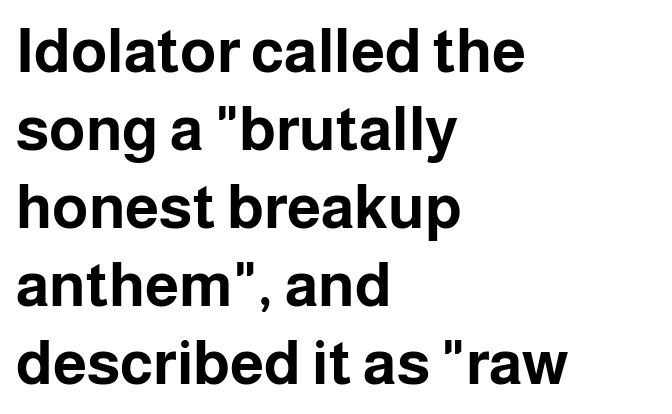
Successive baselines arrive at the customary interval. This sample is left-justified, so line endings fall wherever the words run out. Italic: no, the glyphs are upright roman. Check under the words: just untouched page. Students, note that the glyphs here touch the page at normal intervals.
